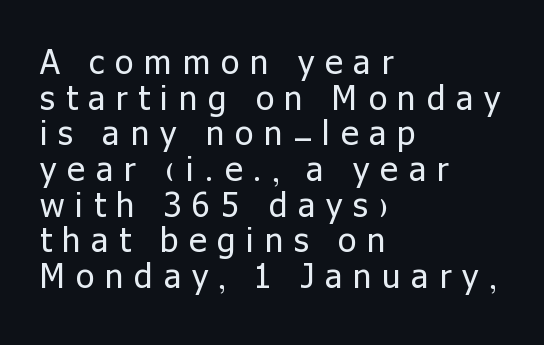
Q: Is the text bold? A: No.
Q: Is the text italic (slanted)? A: No, it is upright.
Q: Is the typeface a serif or a sans-serif typeface? A: Sans-serif.
Q: Is the text underlined? A: No.
Q: How is the paragraph aligned? A: Left-aligned.
Q: Is the spacing between letters normal or unusually wide? A: Unusually wide.
Q: Is the spacing between lines tight, normal or loose? A: Tight.
Q: Width (condensed, normal, or wide)? A: Normal.
Q: Stroke contrast? A: Low.
Q: x-height? A: Medium.
Q: Monospaced? A: No.
